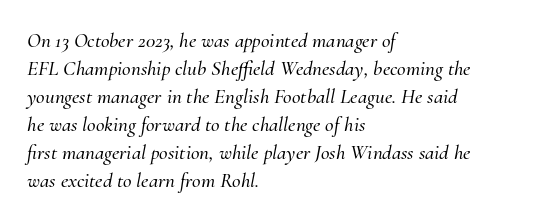
{"italic": "yes", "lean": "right", "slant_degrees": 10, "underline": "no", "align": "left", "line_spacing": "normal", "line_spacing_ratio": 1.33, "letter_spacing": "normal", "letter_spacing_em": 0.0, "glyph_px": 21}
